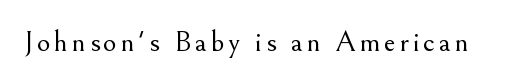
This sample uses a serif face. Underlining? Definitely not there. Is there any slant? The stems are plumb. You could not count columns in this text — the font is proportionally spaced. This reads as an unemphasized weight, regular at the heaviest.
